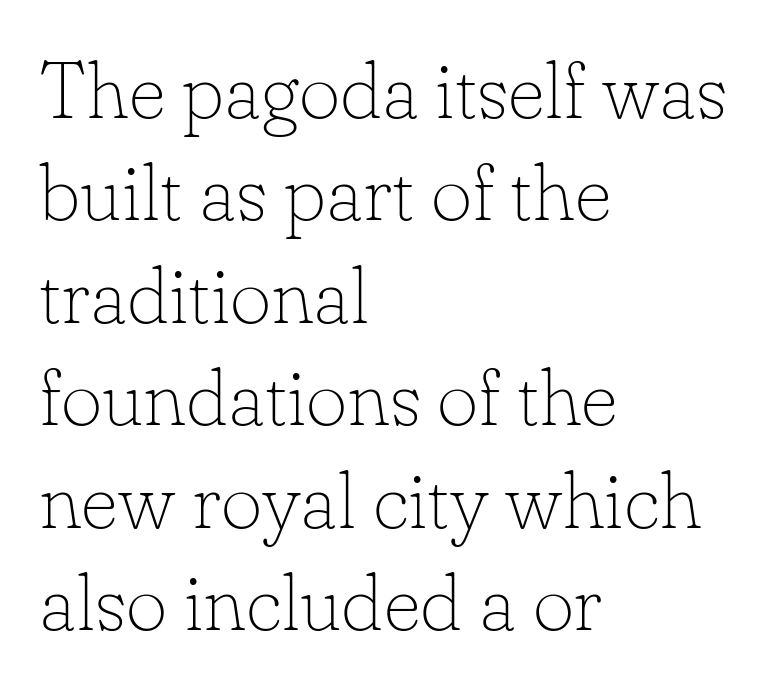
The image shows 80 px thin serif type, upright; set left-aligned, normal line spacing (1.28x), normal letter spacing, not underlined; low stroke contrast and a small x-height.
